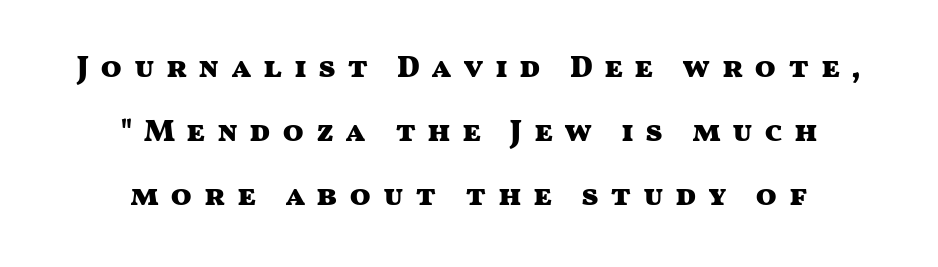
The image shows 31 px heavy, wide sans-serif type, upright; set centered, loose line spacing (2.07x), unusually wide letter spacing (+0.36 em), not underlined; medium stroke contrast and a medium x-height.
